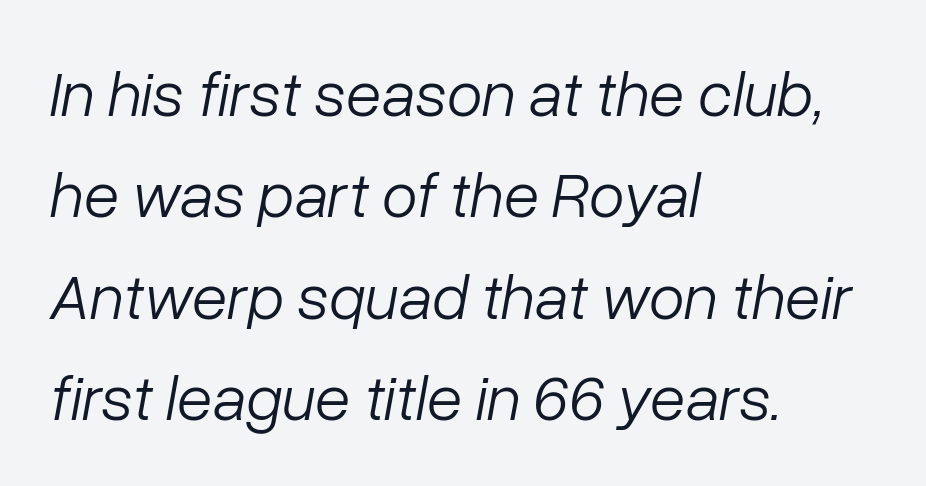
Q: Is the text bold? A: No.
Q: Is the text italic (slanted)? A: Yes, it leans right by about 10 degrees.
Q: Is the text underlined? A: No.
Q: How is the paragraph aligned? A: Left-aligned.
Q: Is the spacing between letters normal or unusually wide? A: Normal.
Q: Is the spacing between lines tight, normal or loose? A: Normal.
Q: Width (condensed, normal, or wide)? A: Normal.
Q: Stroke contrast? A: Low.
Q: x-height? A: Medium.
Q: Monospaced? A: No.
